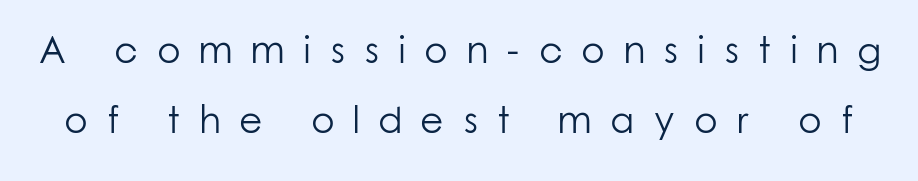
Weight: not bold — regular or lighter. The foot of each line stays bare and open. Every character sits straight up, as roman type does. Note the varied advance widths — an 'i' is clearly narrower than an 'm'. Does extra space separate the letters? Yes, quite a lot of it. No feet cap the strokes, marking this as sans-serif type.
